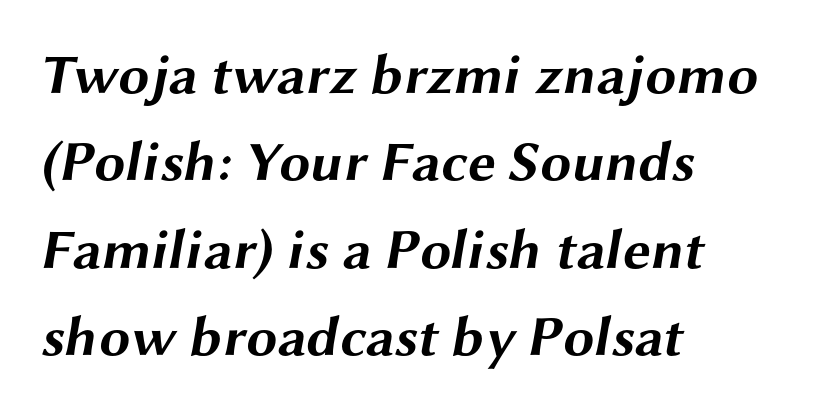
{"serif": "no", "bold": "yes", "weight": "bold", "width": "wide", "stroke_contrast": "medium", "x_height": "medium", "monospaced": "no", "underline": "no", "align": "left", "line_spacing": "normal", "line_spacing_ratio": 1.56, "letter_spacing": "normal", "letter_spacing_em": 0.0, "glyph_px": 56}
